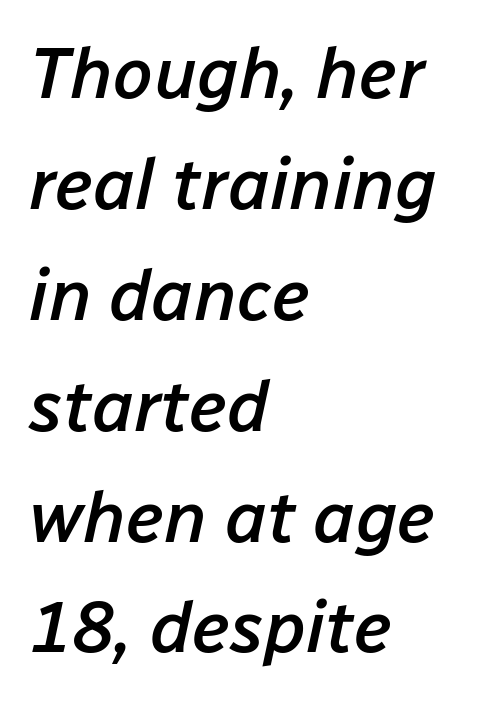
Q: Is the text bold? A: Semi-bold.
Q: Is the text italic (slanted)? A: Yes, it leans right by about 12 degrees.
Q: Is the text underlined? A: No.
Q: How is the paragraph aligned? A: Left-aligned.
Q: Is the spacing between letters normal or unusually wide? A: Normal.
Q: Is the spacing between lines tight, normal or loose? A: Normal.
Q: Width (condensed, normal, or wide)? A: Normal.
Q: Stroke contrast? A: Low.
Q: x-height? A: Medium.
Q: Monospaced? A: No.
